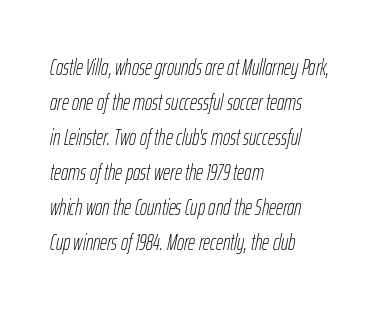
Does the leading feel generous? No, just average. The horizontal fit of the characters is conventional and even. Layout note: lines flush left. An italicized treatment has been applied to the whole sample. The weight tops out at a normal text grade.
